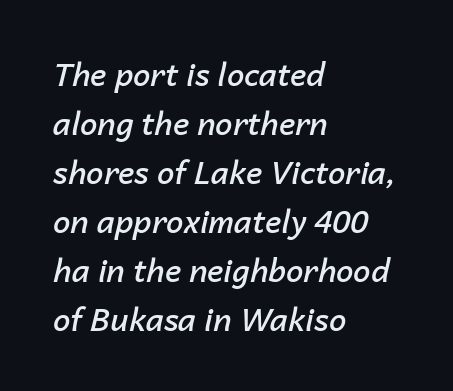
{"italic": "yes", "lean": "right", "slant_degrees": 14, "bold": "semi", "weight": "semibold", "width": "normal", "stroke_contrast": "low", "x_height": "medium", "monospaced": "no", "underline": "no", "align": "left", "line_spacing": "normal", "line_spacing_ratio": 1.58, "letter_spacing": "normal", "letter_spacing_em": 0.0, "glyph_px": 31}
